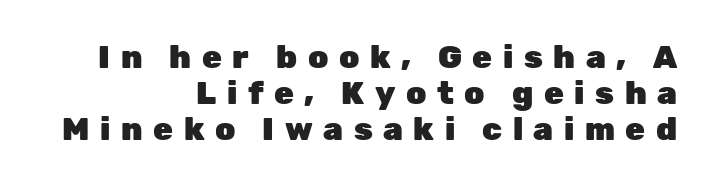
{"serif": "no", "italic": "no", "bold": "yes", "weight": "heavy", "width": "normal", "stroke_contrast": "low", "x_height": "medium", "monospaced": "no", "underline": "no", "align": "right", "line_spacing": "tight", "line_spacing_ratio": 1.13, "letter_spacing": "wide", "letter_spacing_em": 0.33, "glyph_px": 32}
